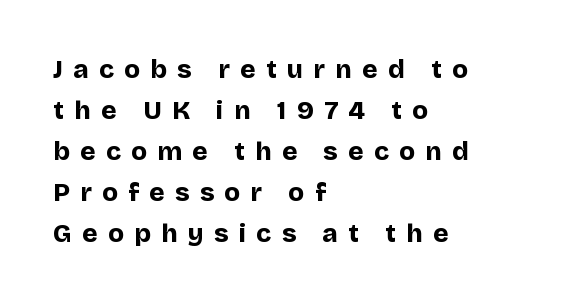
{"italic": "no", "bold": "yes", "underline": "no", "align": "left", "line_spacing": "normal", "line_spacing_ratio": 1.58, "letter_spacing": "wide", "letter_spacing_em": 0.4, "glyph_px": 26}
